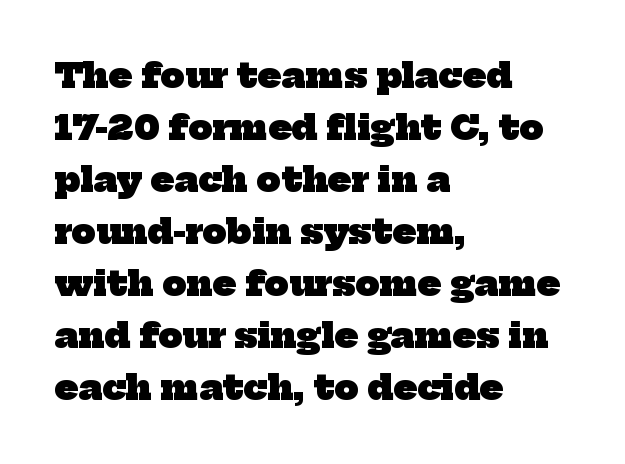
The image shows 34 px heavy serif type; set left-aligned, normal line spacing (1.53x), normal letter spacing, not underlined; low stroke contrast and a medium x-height.
